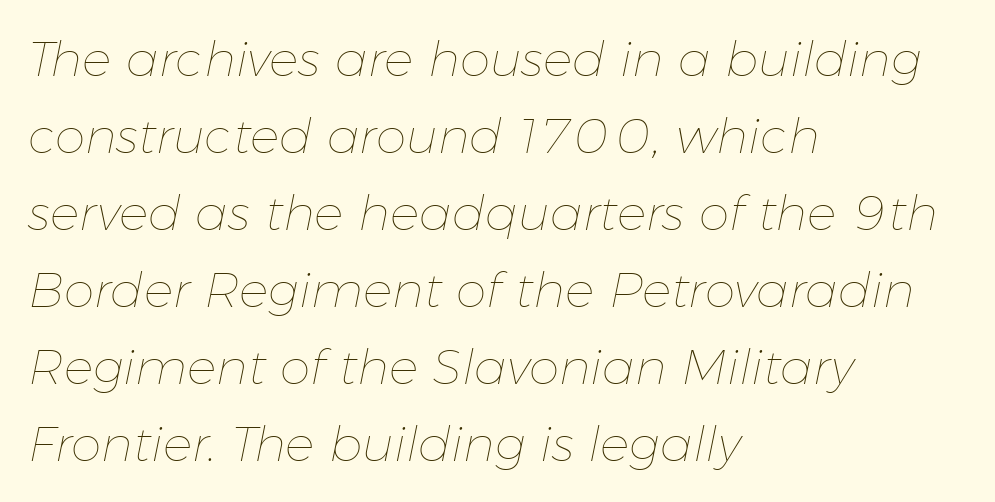
The image shows 49 px thin type, italic (leaning right); set left-aligned, normal line spacing (1.57x), normal letter spacing, not underlined; low stroke contrast and a medium x-height.
